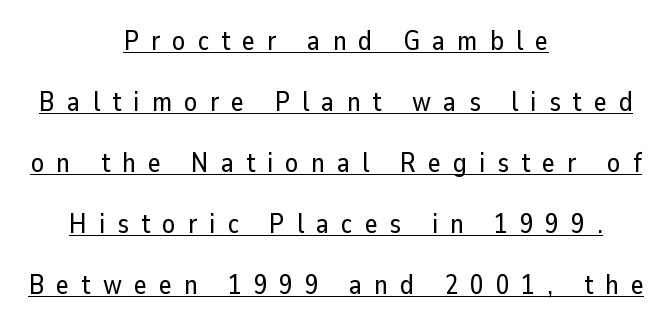
The image shows 27 px text type, upright; set centered, loose line spacing (2.26x), unusually wide letter spacing (+0.45 em), underlined.
